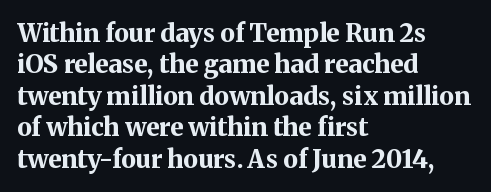
Q: Is the text bold? A: Yes.
Q: Is the text italic (slanted)? A: No, it is upright.
Q: Is the text underlined? A: No.
Q: How is the paragraph aligned? A: Left-aligned.
Q: Is the spacing between letters normal or unusually wide? A: Normal.
Q: Is the spacing between lines tight, normal or loose? A: Normal.
